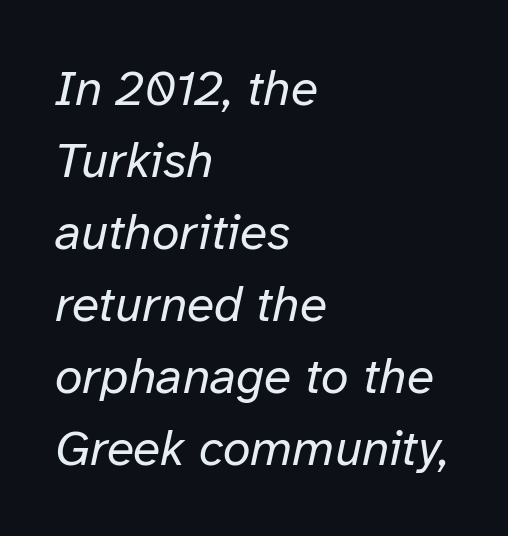
Q: Is the text bold? A: No.
Q: Is the text italic (slanted)? A: Yes, it leans right by about 12 degrees.
Q: Is the text underlined? A: No.
Q: How is the paragraph aligned? A: Left-aligned.
Q: Is the spacing between letters normal or unusually wide? A: Normal.
Q: Is the spacing between lines tight, normal or loose? A: Normal.
Q: Width (condensed, normal, or wide)? A: Normal.
Q: Stroke contrast? A: Low.
Q: x-height? A: Medium.
Q: Monospaced? A: No.
